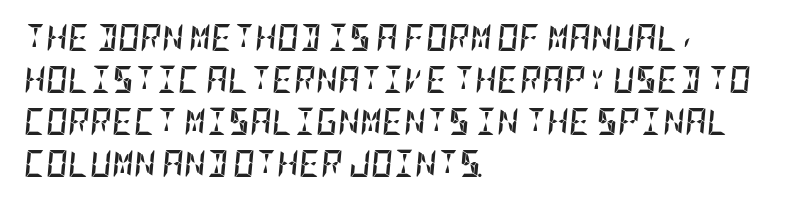
Check the space under the baseline: it is left empty. The vertical gap from one line to the next is medium. These lines stack with their left ends in a neat column. Tracking value appears to be zero — textbook default spacing.
